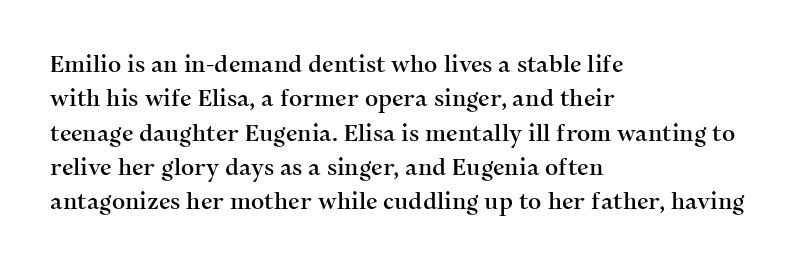
If you drew a ruler down the left edge, every line would touch it. Any mark beneath the type? The region is blank. Vertical spacing — default. It's the straight-up-and-down kind of type.
